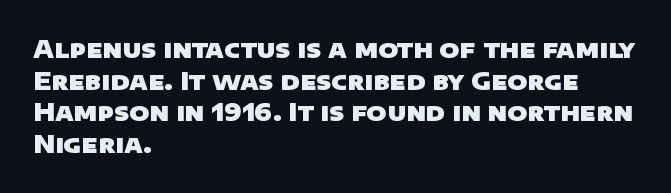
Q: Is the text bold? A: Yes.
Q: Is the text underlined? A: No.
Q: How is the paragraph aligned? A: Left-aligned.
Q: Is the spacing between letters normal or unusually wide? A: Normal.
Q: Is the spacing between lines tight, normal or loose? A: Normal.
